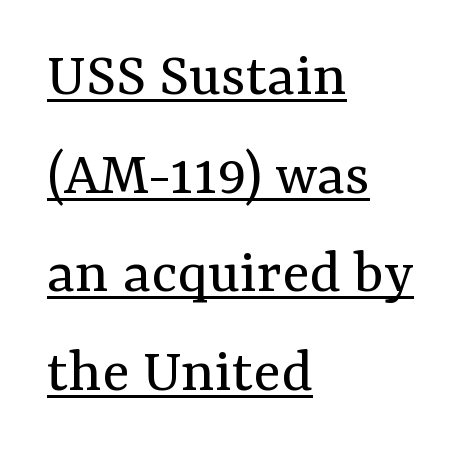
The image shows 64 px regular-weight serif type, upright; set left-aligned, normal line spacing (1.54x), normal letter spacing, underlined; medium stroke contrast and a medium x-height.
